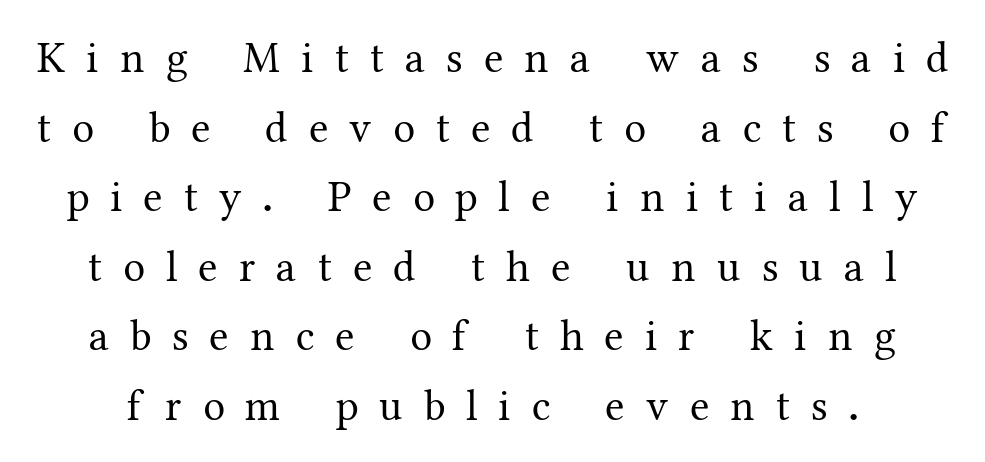
The image shows 44 px regular-weight serif type, upright; set normal line spacing (1.58x), unusually wide letter spacing (+0.48 em), not underlined; medium stroke contrast and a medium x-height.
